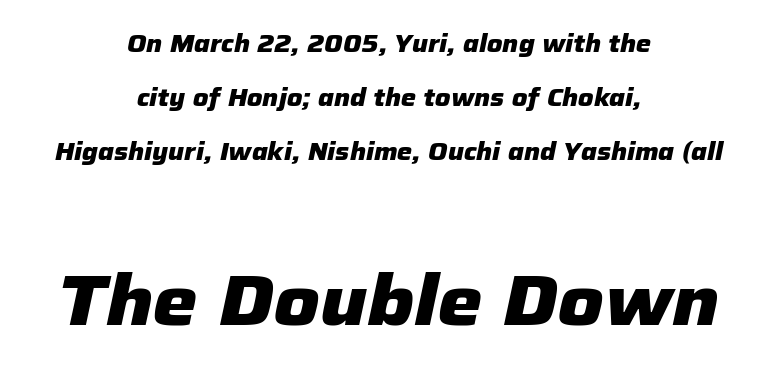
The image shows 71 px heavy type, italic (leaning right); set centered, loose line spacing (2.26x), normal letter spacing, not underlined; the second (bottom) block is 2.96x larger; low stroke contrast and a medium x-height.
